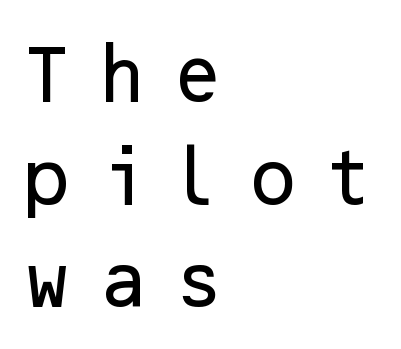
Q: Is the text italic (slanted)? A: No, it is upright.
Q: Is the typeface a serif or a sans-serif typeface? A: Sans-serif.
Q: Is the text underlined? A: No.
Q: How is the paragraph aligned? A: Left-aligned.
Q: Is the spacing between letters normal or unusually wide? A: Unusually wide.
Q: Is the spacing between lines tight, normal or loose? A: Normal.
Q: Width (condensed, normal, or wide)? A: Normal.
Q: Stroke contrast? A: Low.
Q: x-height? A: Medium.
